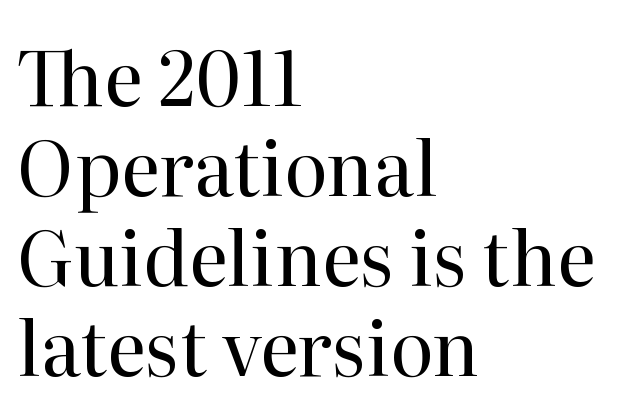
Q: Is the text bold? A: No.
Q: Is the text italic (slanted)? A: No, it is upright.
Q: Is the typeface a serif or a sans-serif typeface? A: Serif.
Q: Is the text underlined? A: No.
Q: How is the paragraph aligned? A: Left-aligned.
Q: Is the spacing between letters normal or unusually wide? A: Normal.
Q: Width (condensed, normal, or wide)? A: Normal.
Q: Stroke contrast? A: High.
Q: x-height? A: Medium.
Q: Monospaced? A: No.
